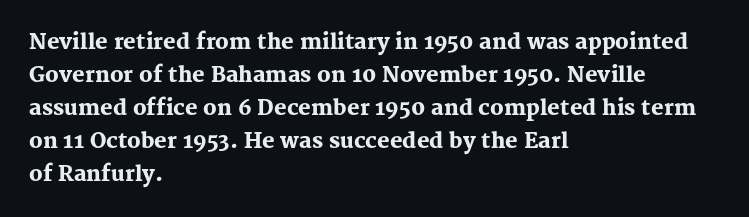
The image shows 21 px bold type, upright; set left-aligned, normal line spacing (1.57x), normal letter spacing, not underlined.
